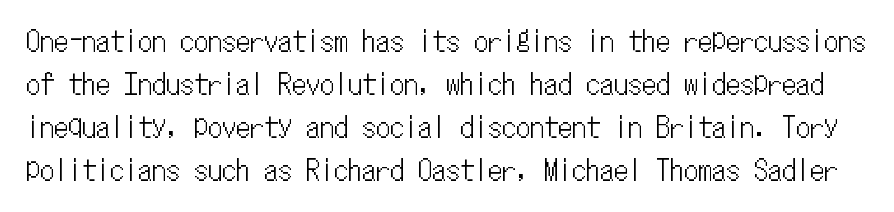
The image shows 28 px condensed type, upright, monospaced; set normal line spacing (1.53x), normal letter spacing, not underlined; low stroke contrast and a medium x-height.
